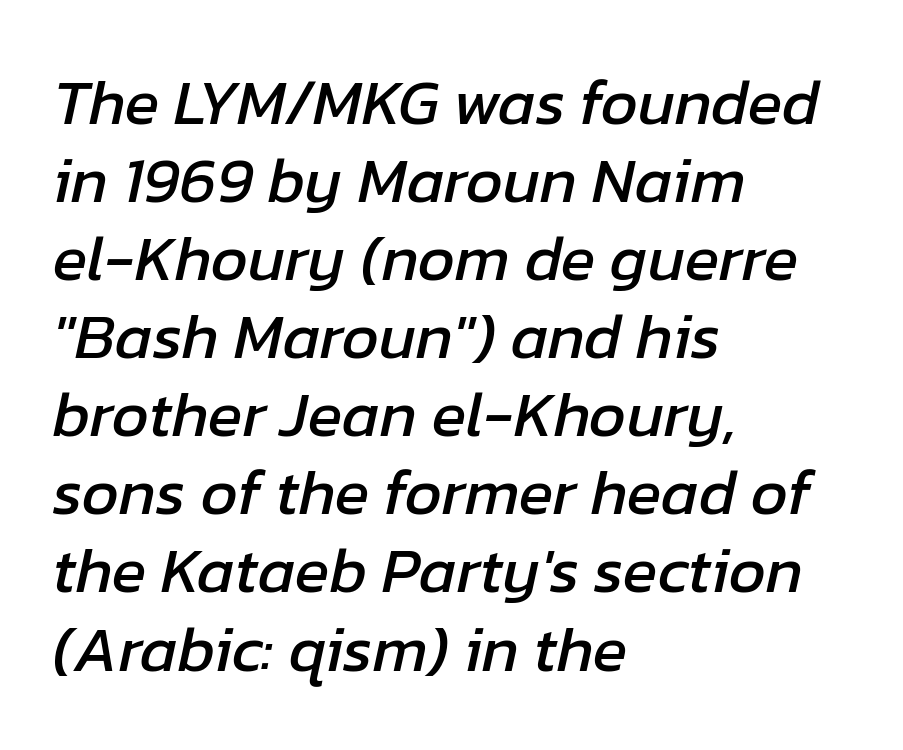
This sample is left-justified, so line endings fall wherever the words run out. Tracking here is standard; glyphs follow each other at the usual distance. Descenders are the only things crossing below the line. Here the designer chose a conventional face with non-uniform glyph widths.
